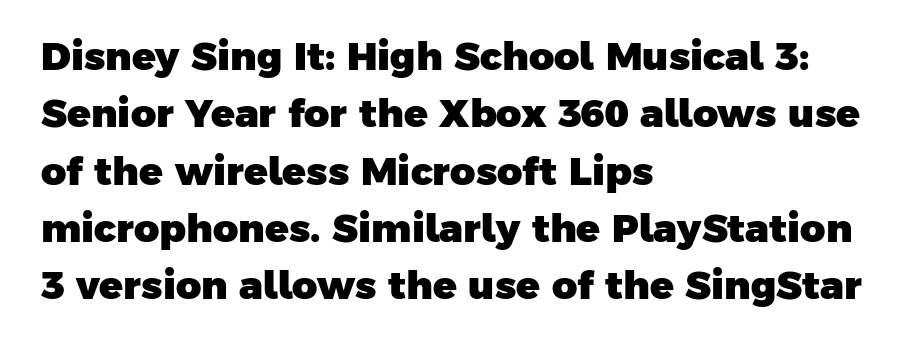
Caption: standard tracking, unaltered. Summary of vertical rhythm: regular, with standard interline spacing. This rendering uses left alignment, leaving the right contour irregular. The glyphs are unaccompanied by any horizontal stroke below them. Plenty of ink on the page — the face is bold. Looks like regular typesetting: each glyph gets only the width it needs.
